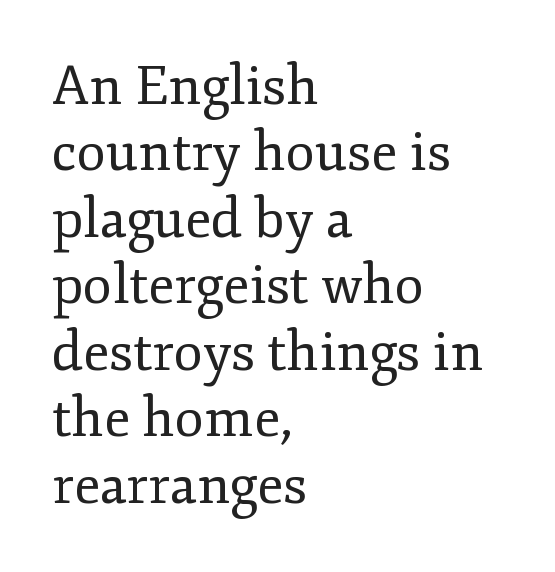
{"serif": "yes", "italic": "no", "bold": "no", "weight": "regular", "width": "normal", "stroke_contrast": "low", "x_height": "small", "monospaced": "no", "underline": "no", "align": "left", "line_spacing_ratio": 1.23, "letter_spacing": "normal", "letter_spacing_em": 0.0, "glyph_px": 54}
